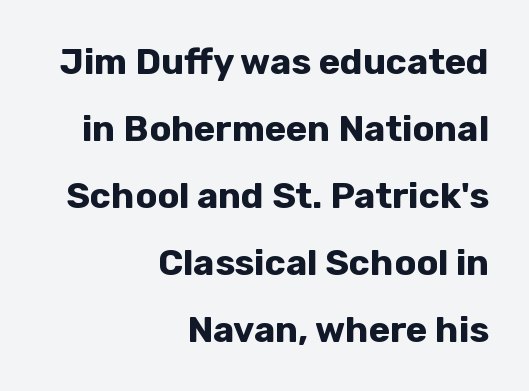
Heavy-handed strokes throughout: this text is bold. Tracking here is standard; glyphs follow each other at the usual distance. Descenders are the only things crossing below the line. Each line ends at the same right margin while the left side varies. The font family rendered here belongs to the sans-serif group.
